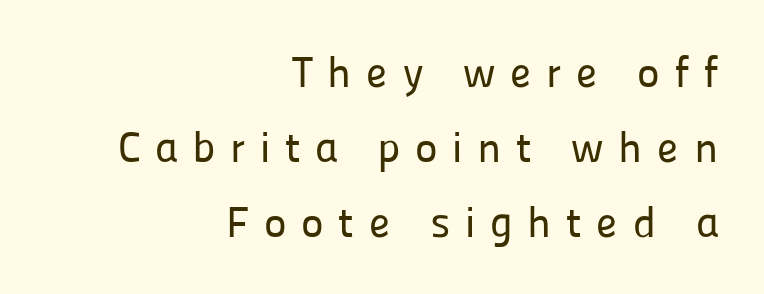
Q: Is the text italic (slanted)? A: No, it is upright.
Q: Is the typeface a serif or a sans-serif typeface? A: Sans-serif.
Q: Is the text underlined? A: No.
Q: How is the paragraph aligned? A: Right-aligned.
Q: Is the spacing between letters normal or unusually wide? A: Unusually wide.
Q: Width (condensed, normal, or wide)? A: Normal.
Q: Stroke contrast? A: Low.
Q: x-height? A: Medium.
Q: Monospaced? A: No.
